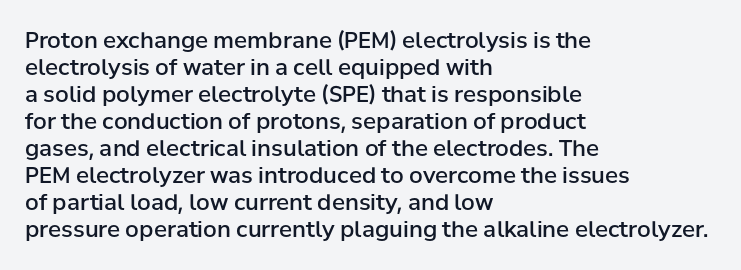
{"italic": "no", "bold": "semi", "underline": "no", "align": "left", "line_spacing_ratio": 1.23, "letter_spacing": "normal", "letter_spacing_em": 0.0, "glyph_px": 22}
